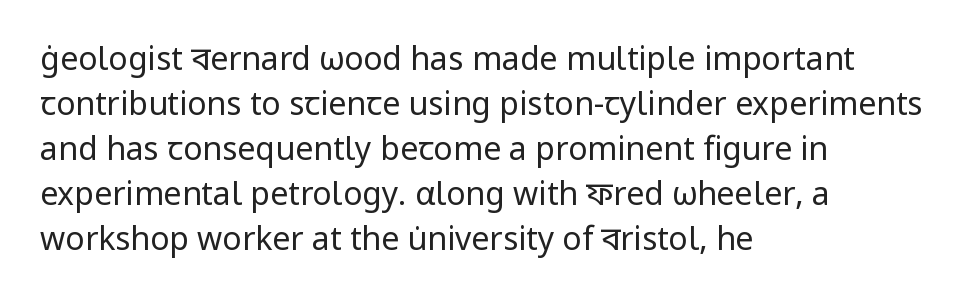
Q: Is the text bold? A: No.
Q: Is the text italic (slanted)? A: No, it is upright.
Q: Is the typeface a serif or a sans-serif typeface? A: Sans-serif.
Q: Is the text underlined? A: No.
Q: How is the paragraph aligned? A: Left-aligned.
Q: Is the spacing between letters normal or unusually wide? A: Normal.
Q: Is the spacing between lines tight, normal or loose? A: Normal.
Q: Width (condensed, normal, or wide)? A: Normal.
Q: Stroke contrast? A: Low.
Q: x-height? A: Medium.
Q: Monospaced? A: No.
